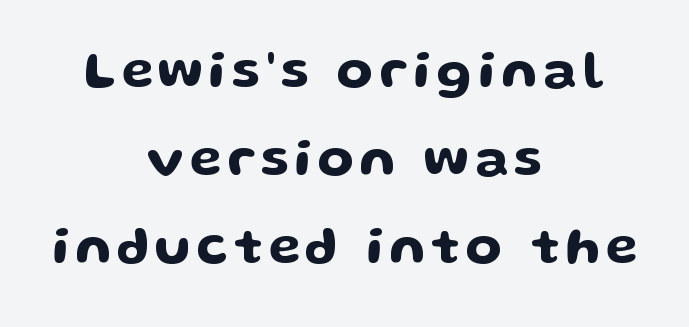
The image shows 52 px wide sans-serif type, upright; set centered, normal line spacing (1.69x), not underlined; low stroke contrast and a medium x-height.
